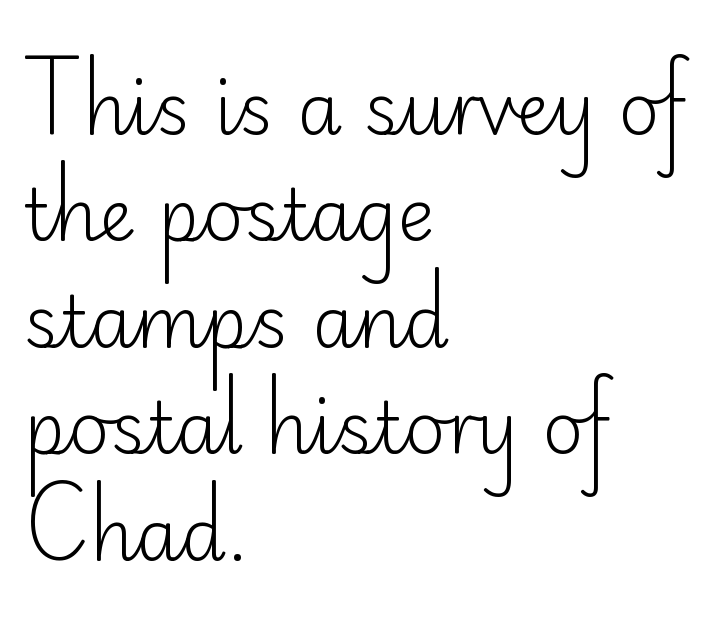
This is sans-serif lettering, the kind often seen on screens and signage. Evenly set lines give the paragraph a standard silhouette. The setting favours the left margin, as ordinary paragraphs usually do. Honestly, the letter spacing is just normal — you wouldn't notice it. This is roman type, the default non-slanted kind.
